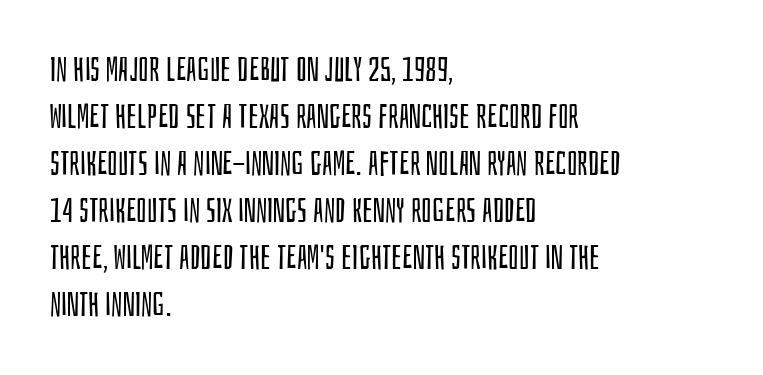
Q: Is the text bold? A: No.
Q: Is the text italic (slanted)? A: No, it is upright.
Q: Is the typeface a serif or a sans-serif typeface? A: Sans-serif.
Q: Is the text underlined? A: No.
Q: How is the paragraph aligned? A: Left-aligned.
Q: Is the spacing between letters normal or unusually wide? A: Normal.
Q: Is the spacing between lines tight, normal or loose? A: Normal.
Q: Width (condensed, normal, or wide)? A: Condensed.
Q: Stroke contrast? A: Low.
Q: x-height? A: Large.
Q: Monospaced? A: No.
